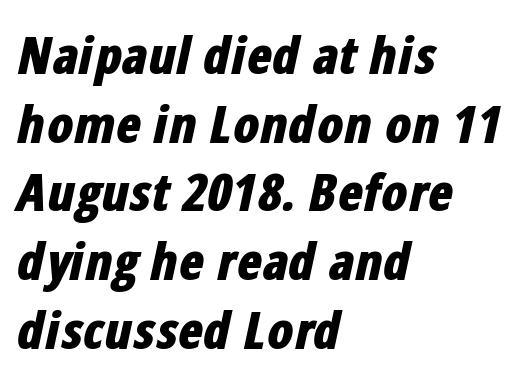
Q: Is the text bold? A: Yes.
Q: Is the text italic (slanted)? A: Yes, it leans right by about 12 degrees.
Q: Is the text underlined? A: No.
Q: How is the paragraph aligned? A: Left-aligned.
Q: Is the spacing between letters normal or unusually wide? A: Normal.
Q: Is the spacing between lines tight, normal or loose? A: Normal.
Q: Width (condensed, normal, or wide)? A: Condensed.
Q: Stroke contrast? A: Low.
Q: x-height? A: Medium.
Q: Monospaced? A: No.
